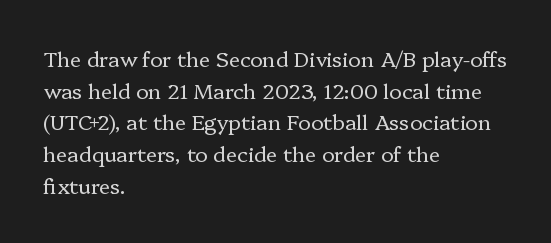
{"italic": "no", "bold": "no", "underline": "no", "align": "left", "line_spacing": "normal", "line_spacing_ratio": 1.51, "letter_spacing": "normal", "letter_spacing_em": 0.0, "glyph_px": 21}
